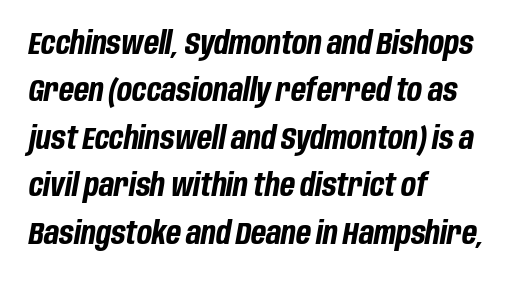
The image shows 31 px bold, condensed type, italic (leaning right); set left-aligned, normal line spacing (1.53x), normal letter spacing, not underlined; low stroke contrast and a large x-height.
